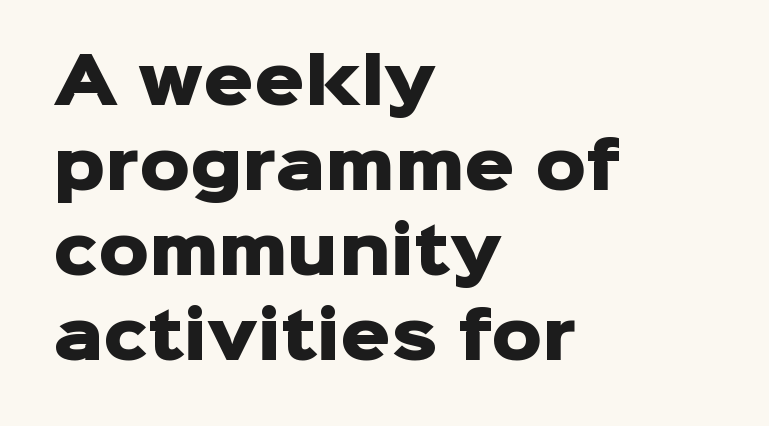
The image shows 63 px heavy sans-serif type, upright; set left-aligned, normal line spacing (1.35x), normal letter spacing, not underlined; low stroke contrast and a medium x-height.
